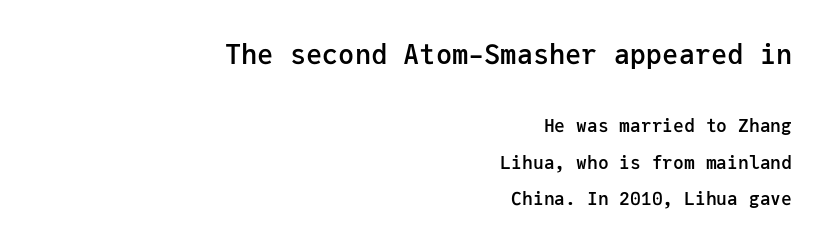
{"italic": "no", "bold": "semi", "underline": "no", "align": "right", "line_spacing": "loose", "line_spacing_ratio": 2.03, "letter_spacing": "normal", "letter_spacing_em": 0.0, "larger_block": "first", "size_ratio": 1.5, "glyph_px": 27}
